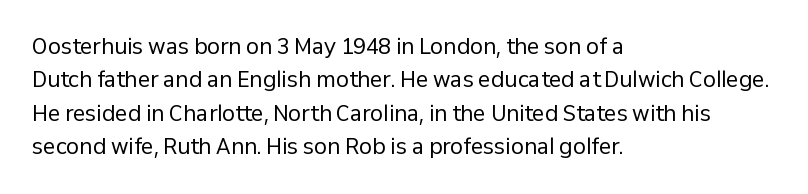
{"italic": "no", "bold": "no", "underline": "no", "align": "left", "line_spacing": "normal", "line_spacing_ratio": 1.59, "letter_spacing": "normal", "letter_spacing_em": 0.0, "glyph_px": 21}
